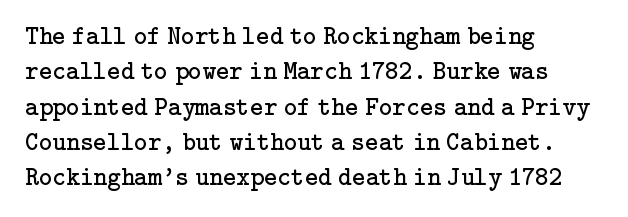
The image shows 26 px text type, upright; set left-aligned, normal line spacing (1.36x), normal letter spacing, not underlined.
